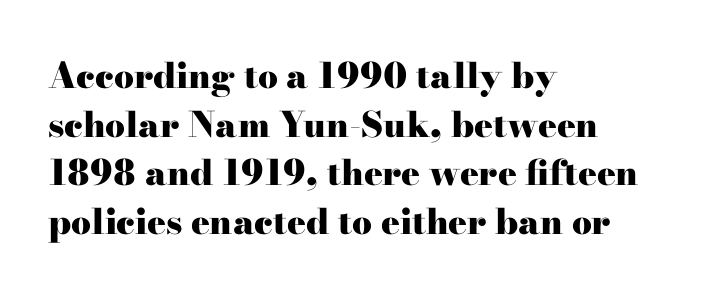
{"serif": "yes", "italic": "no", "bold": "yes", "weight": "heavy", "width": "wide", "stroke_contrast": "high", "x_height": "small", "monospaced": "no", "underline": "no", "align": "left", "line_spacing": "normal", "line_spacing_ratio": 1.39, "letter_spacing": "normal", "letter_spacing_em": 0.0, "glyph_px": 35}
